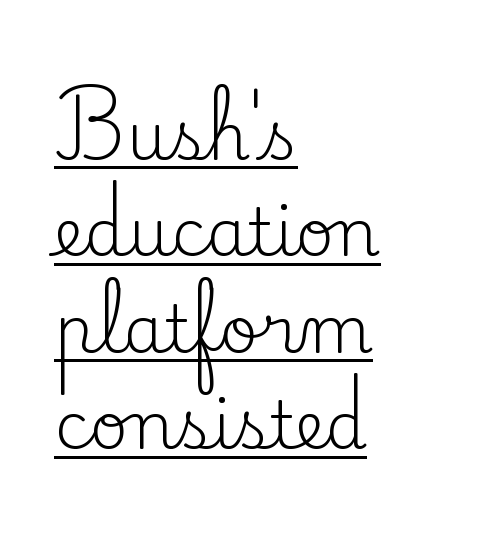
{"italic": "no", "bold": "no", "weight": "regular", "width": "normal", "stroke_contrast": "low", "x_height": "small", "monospaced": "no", "underline": "yes", "align": "left", "line_spacing": "normal", "line_spacing_ratio": 1.46, "letter_spacing": "normal", "letter_spacing_em": 0.0, "glyph_px": 66}
